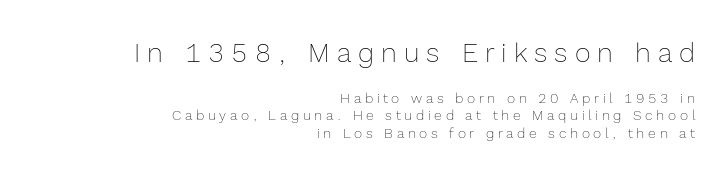
{"italic": "no", "bold": "no", "underline": "no", "align": "right", "line_spacing_ratio": 1.24, "letter_spacing": "wide", "letter_spacing_em": 0.26, "larger_block": "first", "size_ratio": 1.93, "glyph_px": 27}
